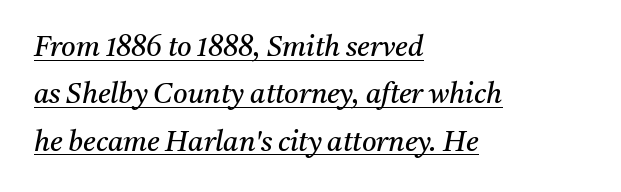
{"serif": "yes", "italic": "yes", "lean": "right", "slant_degrees": 11, "bold": "no", "weight": "regular", "width": "normal", "stroke_contrast": "medium", "x_height": "medium", "monospaced": "no", "underline": "yes", "align": "left", "line_spacing": "normal", "line_spacing_ratio": 1.69, "letter_spacing": "normal", "letter_spacing_em": 0.0, "glyph_px": 28}
